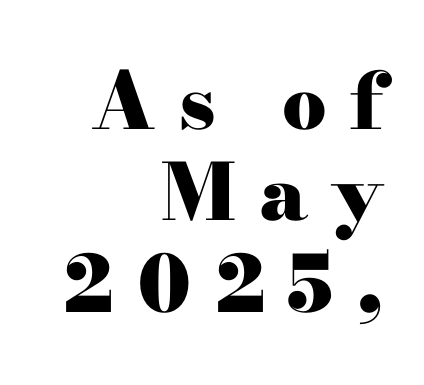
{"serif": "yes", "italic": "no", "bold": "yes", "weight": "heavy", "width": "wide", "stroke_contrast": "high", "x_height": "small", "monospaced": "no", "underline": "no", "align": "right", "line_spacing_ratio": 1.17, "letter_spacing": "wide", "letter_spacing_em": 0.3, "glyph_px": 78}
